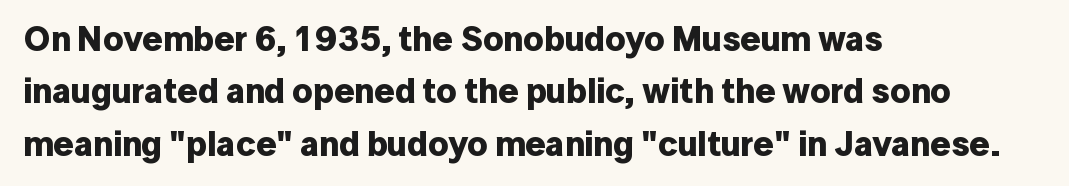
{"serif": "no", "italic": "no", "bold": "yes", "weight": "bold", "width": "normal", "stroke_contrast": "low", "x_height": "medium", "monospaced": "no", "underline": "no", "align": "left", "line_spacing": "normal", "line_spacing_ratio": 1.5, "letter_spacing": "normal", "letter_spacing_em": 0.0, "glyph_px": 35}
